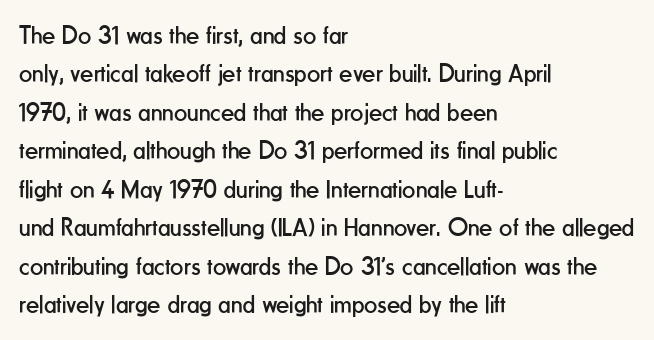
Leftover space on each line is placed entirely after the last word. The font sits on the lighter half of the weight spectrum, regular included. Here the glyphs are tracked normally, forming tight word shapes. Evenly set lines give the paragraph a standard silhouette. The area under the type is left untouched. The letters stand upright; this is a roman face.
